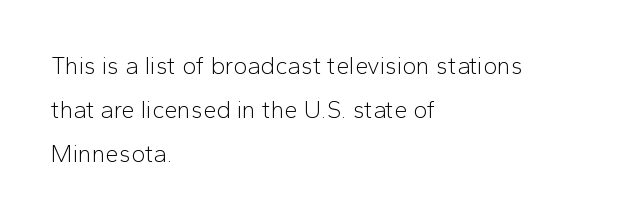
Q: Is the text bold? A: No.
Q: Is the text italic (slanted)? A: No, it is upright.
Q: Is the text underlined? A: No.
Q: How is the paragraph aligned? A: Left-aligned.
Q: Is the spacing between letters normal or unusually wide? A: Normal.
